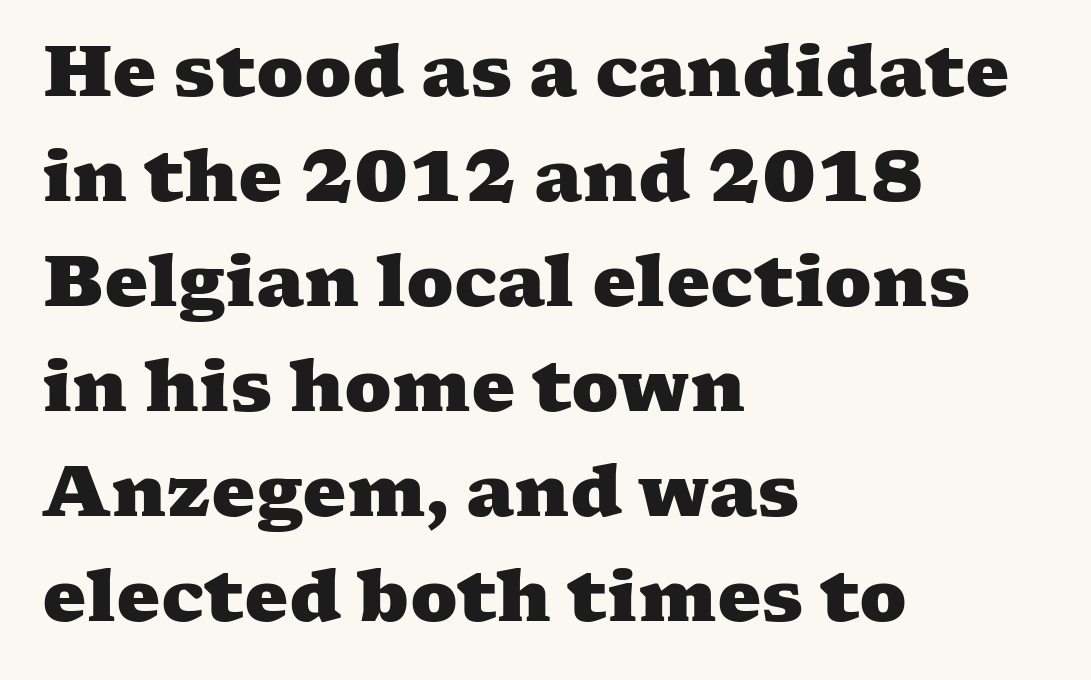
Where is the straight margin? On the left. This rendering features lettering with no underline. Does extra space separate the letters? No, they use regular spacing. Font category for this specimen: serif. How would I describe the line gaps? Plain and ordinary. On the weight axis this lands at bold, roughly 700.
